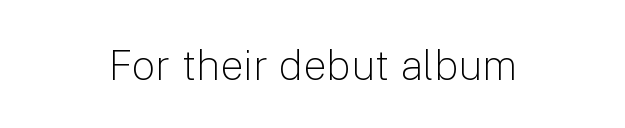
Q: Is the text bold? A: No.
Q: Is the text italic (slanted)? A: No, it is upright.
Q: Is the typeface a serif or a sans-serif typeface? A: Sans-serif.
Q: Is the text underlined? A: No.
Q: How is the paragraph aligned? A: Centered.
Q: Is the spacing between letters normal or unusually wide? A: Normal.
Q: Width (condensed, normal, or wide)? A: Normal.
Q: Stroke contrast? A: Low.
Q: x-height? A: Medium.
Q: Monospaced? A: No.
